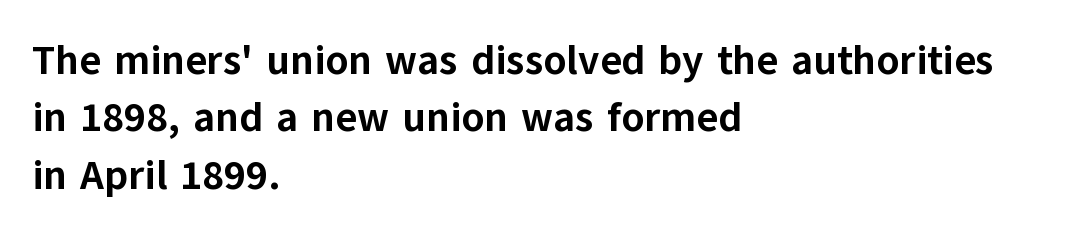
{"serif": "no", "italic": "no", "bold": "yes", "weight": "bold", "width": "normal", "stroke_contrast": "low", "x_height": "medium", "monospaced": "no", "underline": "no", "align": "left", "line_spacing": "normal", "line_spacing_ratio": 1.4, "letter_spacing": "normal", "letter_spacing_em": 0.0, "glyph_px": 41}
